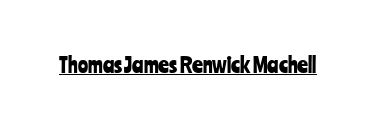
Q: Is the text italic (slanted)? A: No, it is upright.
Q: Is the text underlined? A: Yes.
Q: Is the spacing between letters normal or unusually wide? A: Normal.
